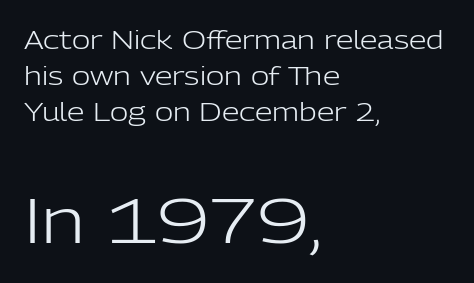
{"serif": "no", "italic": "no", "bold": "no", "weight": "light", "width": "normal", "stroke_contrast": "low", "x_height": "medium", "monospaced": "no", "underline": "no", "align": "left", "line_spacing": "normal", "line_spacing_ratio": 1.45, "letter_spacing": "normal", "letter_spacing_em": 0.0, "larger_block": "second", "size_ratio": 2.48, "glyph_px": 62}
